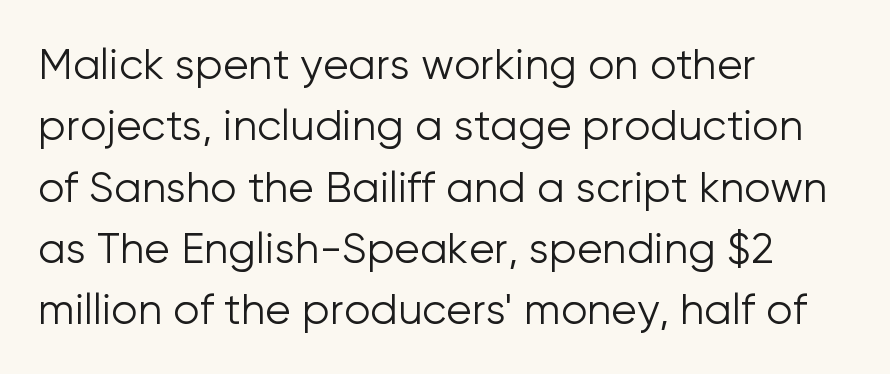
Q: Is the text bold? A: No.
Q: Is the text italic (slanted)? A: No, it is upright.
Q: Is the typeface a serif or a sans-serif typeface? A: Sans-serif.
Q: Is the text underlined? A: No.
Q: How is the paragraph aligned? A: Left-aligned.
Q: Is the spacing between letters normal or unusually wide? A: Normal.
Q: Is the spacing between lines tight, normal or loose? A: Normal.
Q: Width (condensed, normal, or wide)? A: Normal.
Q: Stroke contrast? A: Low.
Q: x-height? A: Medium.
Q: Monospaced? A: No.
